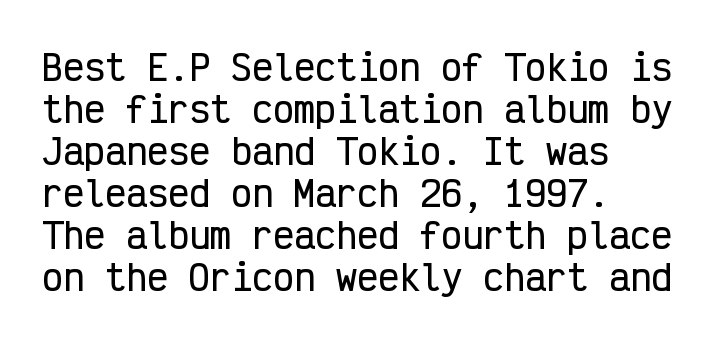
Serif or sans? Sans — the stroke terminals are bare. Type without underlining. This sample has the even, mechanical cadence of fixed-width lettering. Reading down the block, your eye returns to a fixed left position each line. Words appear dense and cohesive because spacing is normal.
